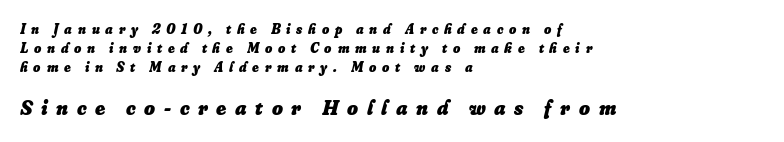
{"italic": "yes", "lean": "right", "slant_degrees": 16, "bold": "yes", "underline": "no", "align": "left", "line_spacing": "normal", "line_spacing_ratio": 1.37, "letter_spacing": "wide", "letter_spacing_em": 0.41, "larger_block": "second", "size_ratio": 1.5, "glyph_px": 21}
